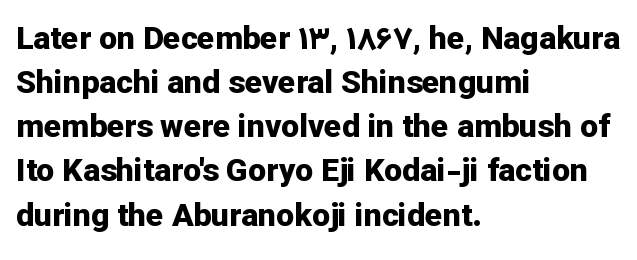
The image shows 32 px bold sans-serif type, upright; set left-aligned, normal line spacing (1.38x), normal letter spacing, not underlined; low stroke contrast and a medium x-height.
